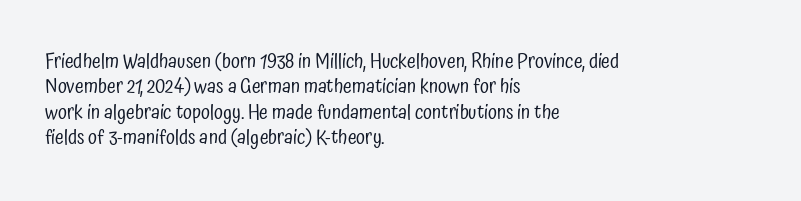
The rows are spaced the way most documents space them. Weight: in the light-to-regular range. Each word holds together tightly as a unit, with standard inter-letter gaps. Nobody drew a line under any word here.
